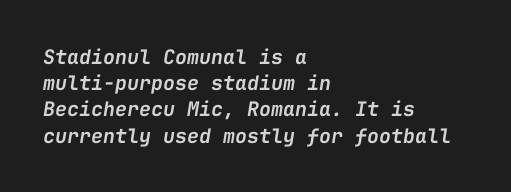
{"italic": "yes", "lean": "right", "slant_degrees": 9, "bold": "semi", "underline": "no", "align": "left", "line_spacing": "normal", "line_spacing_ratio": 1.31, "letter_spacing": "normal", "letter_spacing_em": 0.0, "glyph_px": 20}
